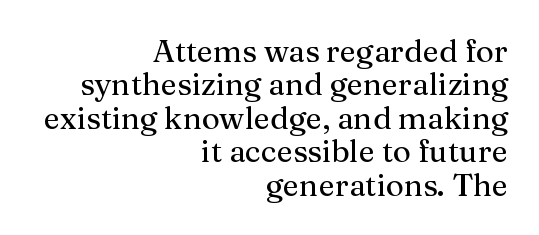
{"serif": "yes", "italic": "no", "width": "normal", "stroke_contrast": "medium", "x_height": "medium", "monospaced": "no", "underline": "no", "align": "right", "line_spacing": "tight", "line_spacing_ratio": 1.08, "letter_spacing": "normal", "letter_spacing_em": 0.0, "glyph_px": 31}
